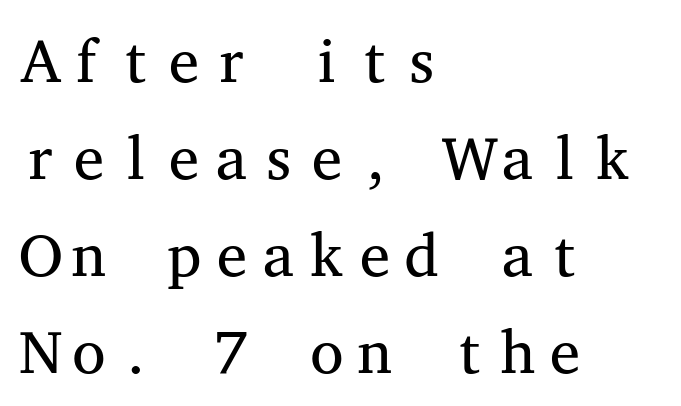
{"serif": "yes", "italic": "no", "bold": "no", "weight": "regular", "width": "wide", "stroke_contrast": "medium", "x_height": "medium", "monospaced": "yes", "underline": "no", "align": "left", "line_spacing": "normal", "line_spacing_ratio": 1.59, "letter_spacing": "normal", "letter_spacing_em": 0.0, "glyph_px": 61}
